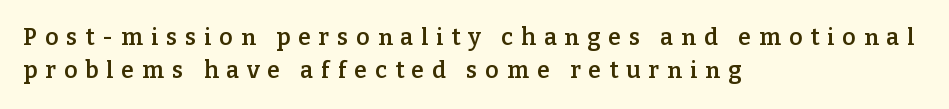
Leading: standard. Alignment: flush left. Inter-character spacing is expanded well beyond the font's built-in metrics. Descenders hang freely into open space. Unlike italic type, these characters show no tilt at all. Moderately thickened strokes mark this as semibold type.
